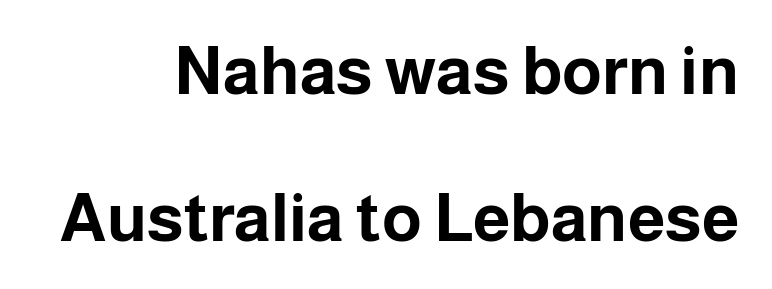
The image shows 67 px bold sans-serif type, upright; set right-aligned, loose line spacing (2.19x), normal letter spacing, not underlined; low stroke contrast and a medium x-height.
